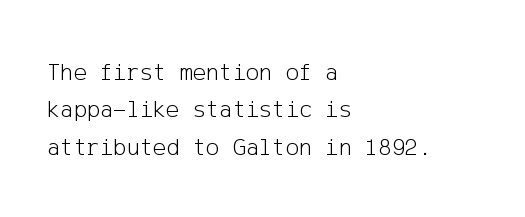
The image shows 25 px text type, upright; set left-aligned, normal line spacing (1.5x), normal letter spacing, not underlined.
